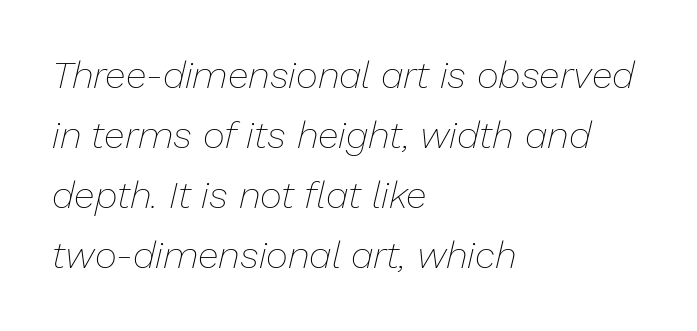
A typesetter would call this proportional, since set widths differ per character. Underline: absent. The rendering applies a slant to the glyphs. The tracking reads as untouched default to a designer's eye. The cut favours lightness, reaching ordinary text weight at its darkest. The text block is weighted toward the left margin, trailing off unevenly rightward.
